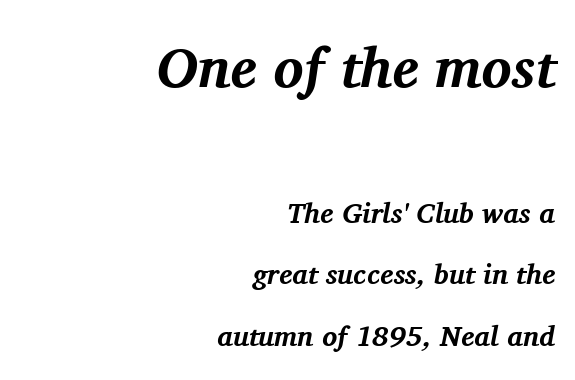
The image shows 56 px bold serif type, italic (leaning right); set right-aligned, loose line spacing (2.21x), normal letter spacing, not underlined; the first (top) block is 2.0x larger; medium stroke contrast and a medium x-height.
